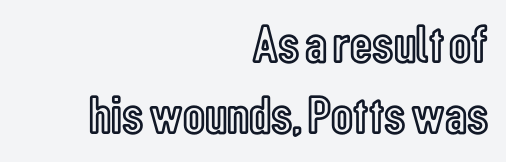
{"italic": "no", "width": "condensed", "x_height": "medium", "monospaced": "no", "underline": "no", "align": "right", "line_spacing": "normal", "line_spacing_ratio": 1.31, "letter_spacing": "normal", "letter_spacing_em": 0.0, "glyph_px": 54}
